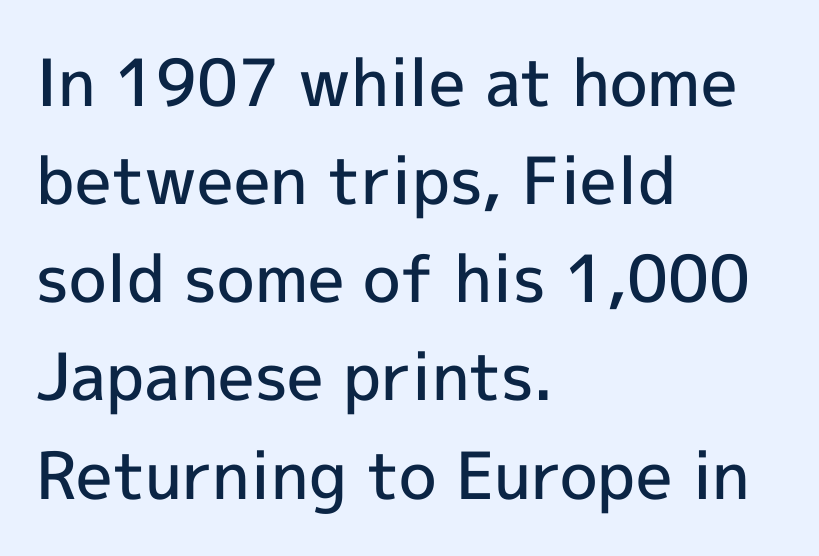
Q: Is the text bold? A: Semi-bold.
Q: Is the text italic (slanted)? A: No, it is upright.
Q: Is the typeface a serif or a sans-serif typeface? A: Sans-serif.
Q: Is the text underlined? A: No.
Q: How is the paragraph aligned? A: Left-aligned.
Q: Is the spacing between letters normal or unusually wide? A: Normal.
Q: Is the spacing between lines tight, normal or loose? A: Normal.
Q: Width (condensed, normal, or wide)? A: Normal.
Q: x-height? A: Medium.
Q: Monospaced? A: No.
